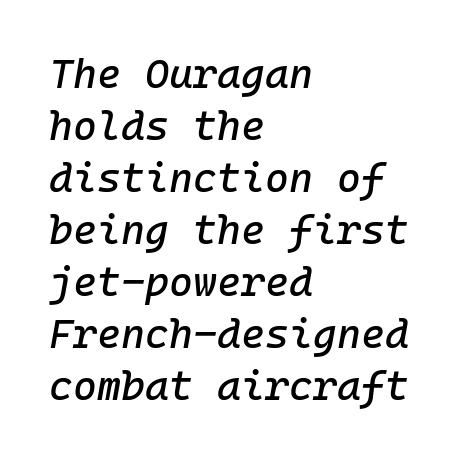
Q: Is the text italic (slanted)? A: Yes, it leans right by about 10 degrees.
Q: Is the text underlined? A: No.
Q: How is the paragraph aligned? A: Left-aligned.
Q: Is the spacing between letters normal or unusually wide? A: Normal.
Q: Is the spacing between lines tight, normal or loose? A: Normal.
Q: Width (condensed, normal, or wide)? A: Normal.
Q: Stroke contrast? A: Low.
Q: x-height? A: Medium.
Q: Monospaced? A: Yes.
